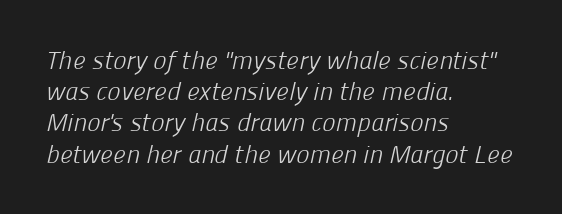
Q: Is the text bold? A: No.
Q: Is the text underlined? A: No.
Q: How is the paragraph aligned? A: Left-aligned.
Q: Is the spacing between letters normal or unusually wide? A: Normal.
Q: Is the spacing between lines tight, normal or loose? A: Normal.
